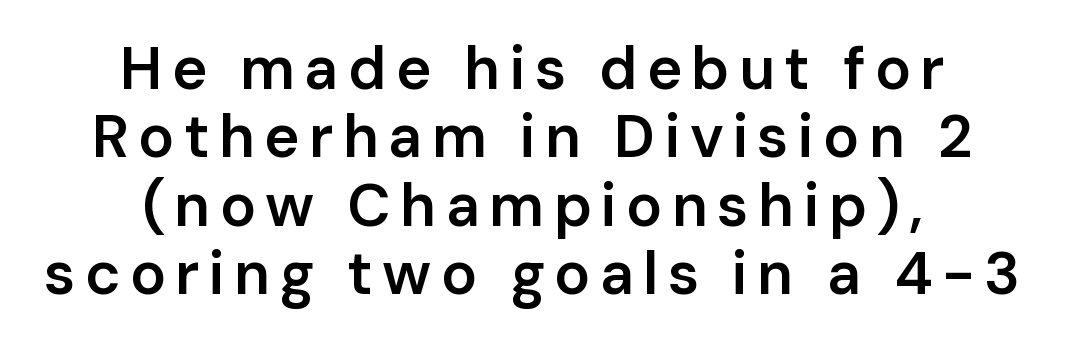
The image shows 60 px semibold sans-serif type, upright; set centered, tight line spacing (1.14x), not underlined; low stroke contrast and a medium x-height.
